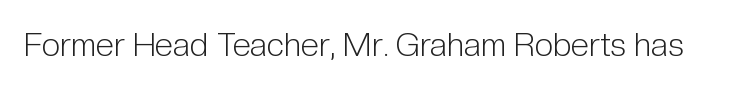
{"serif": "no", "italic": "no", "bold": "no", "weight": "light", "width": "condensed", "stroke_contrast": "low", "x_height": "medium", "monospaced": "no", "underline": "no", "letter_spacing": "normal", "letter_spacing_em": 0.0, "glyph_px": 33}
